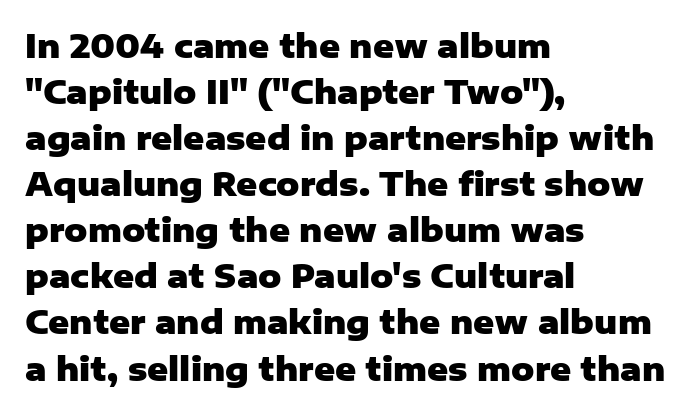
The image shows 32 px heavy sans-serif type, upright; set left-aligned, normal line spacing (1.44x), normal letter spacing, not underlined; low stroke contrast and a medium x-height.
